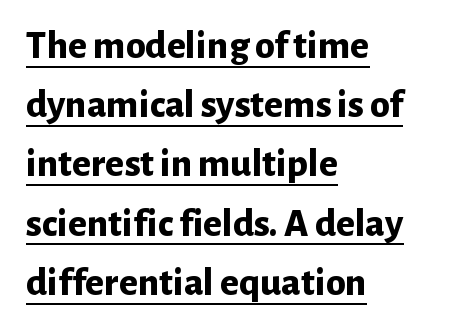
Q: Is the text bold? A: Yes.
Q: Is the text italic (slanted)? A: No, it is upright.
Q: Is the typeface a serif or a sans-serif typeface? A: Sans-serif.
Q: Is the text underlined? A: Yes.
Q: How is the paragraph aligned? A: Left-aligned.
Q: Is the spacing between letters normal or unusually wide? A: Normal.
Q: Is the spacing between lines tight, normal or loose? A: Normal.
Q: Width (condensed, normal, or wide)? A: Normal.
Q: Stroke contrast? A: Low.
Q: x-height? A: Medium.
Q: Monospaced? A: No.
